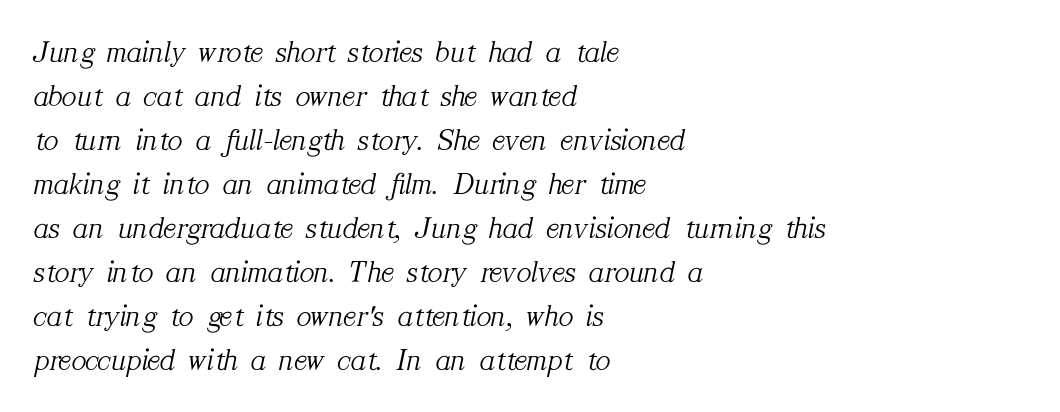
{"serif": "yes", "italic": "yes", "lean": "right", "slant_degrees": 12, "bold": "no", "weight": "light", "width": "normal", "stroke_contrast": "medium", "x_height": "medium", "monospaced": "no", "underline": "no", "align": "left", "line_spacing": "normal", "line_spacing_ratio": 1.42, "letter_spacing": "normal", "letter_spacing_em": 0.0, "glyph_px": 31}
